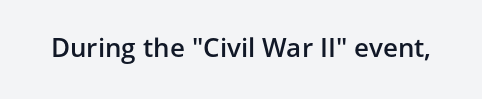
Q: Is the text bold? A: Semi-bold.
Q: Is the text italic (slanted)? A: No, it is upright.
Q: Is the text underlined? A: No.
Q: Is the spacing between letters normal or unusually wide? A: Normal.
